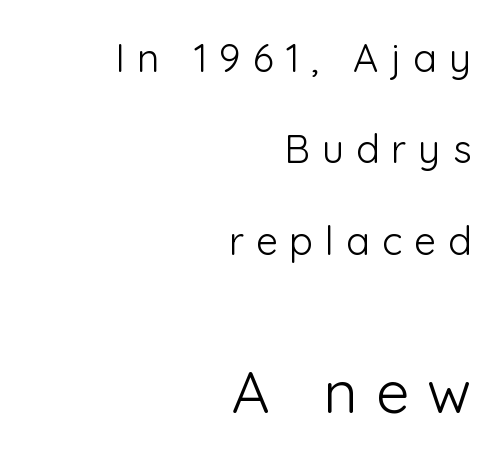
{"serif": "no", "italic": "no", "bold": "no", "weight": "light", "width": "normal", "stroke_contrast": "low", "x_height": "medium", "monospaced": "no", "underline": "no", "align": "right", "line_spacing": "loose", "line_spacing_ratio": 2.34, "letter_spacing": "wide", "letter_spacing_em": 0.31, "larger_block": "second", "size_ratio": 1.51, "glyph_px": 59}
